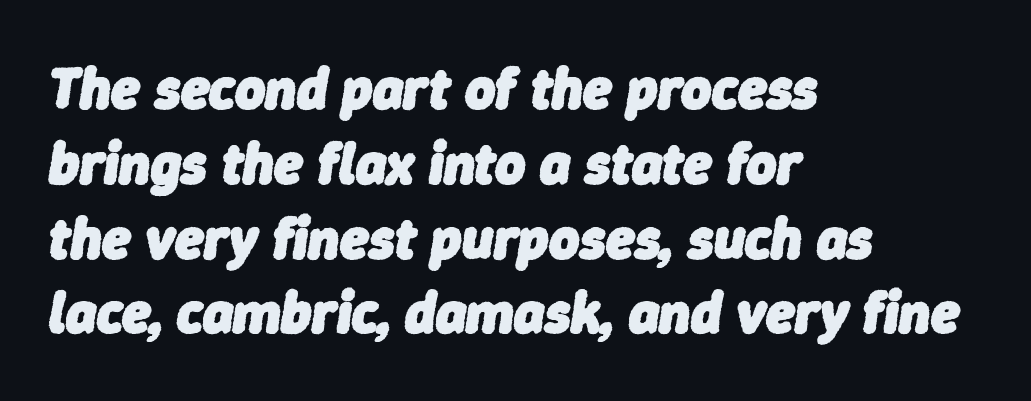
{"italic": "yes", "lean": "right", "slant_degrees": 9, "bold": "yes", "weight": "heavy", "width": "normal", "stroke_contrast": "low", "x_height": "medium", "monospaced": "no", "underline": "no", "align": "left", "line_spacing": "normal", "line_spacing_ratio": 1.29, "letter_spacing": "normal", "letter_spacing_em": 0.0, "glyph_px": 58}
